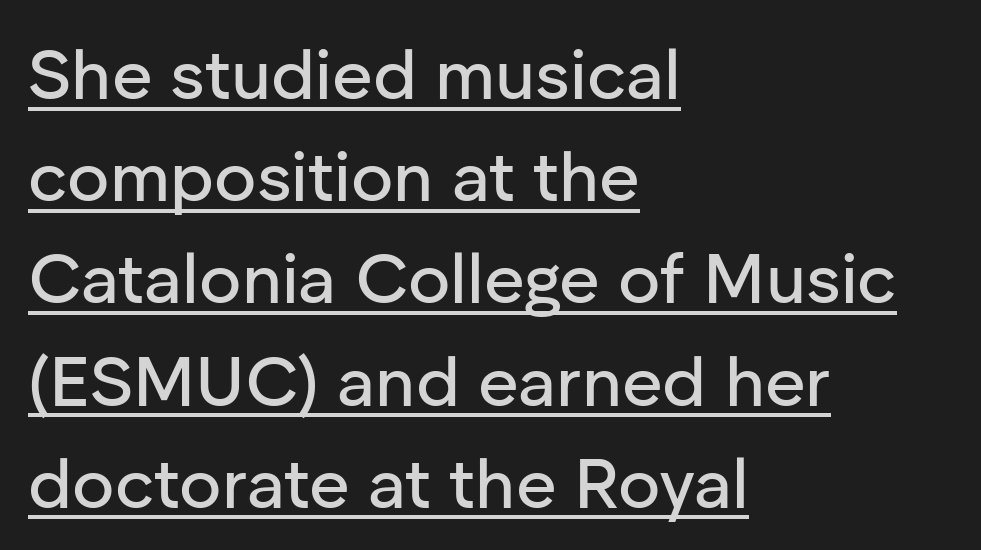
Underline: present. Every stem runs plumb, perpendicular to the baseline. The rendering shows plain stroke endings on the letterforms — a sans-serif design. Here the designer chose a conventional face with non-uniform glyph widths. Compared with typical body copy, the letter spacing here is the same.
